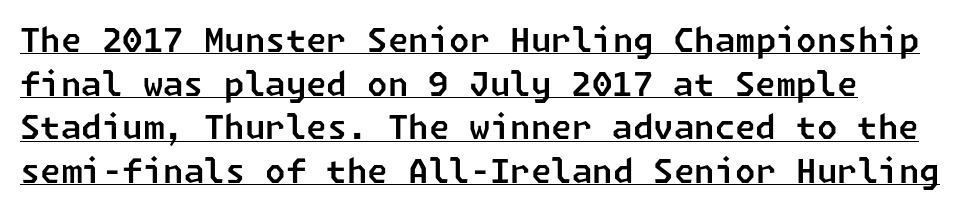
Q: Is the typeface a serif or a sans-serif typeface? A: Sans-serif.
Q: Is the text underlined? A: Yes.
Q: Is the spacing between letters normal or unusually wide? A: Normal.
Q: Is the spacing between lines tight, normal or loose? A: Normal.
Q: Width (condensed, normal, or wide)? A: Normal.
Q: Stroke contrast? A: Low.
Q: x-height? A: Medium.
